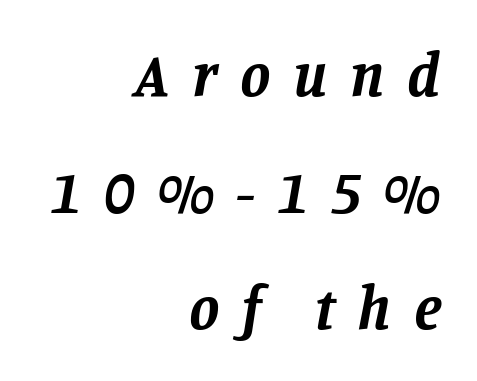
The image shows 61 px bold serif type, italic (leaning right); set right-aligned, loose line spacing (1.91x), unusually wide letter spacing (+0.37 em), not underlined; low stroke contrast and a large x-height.
